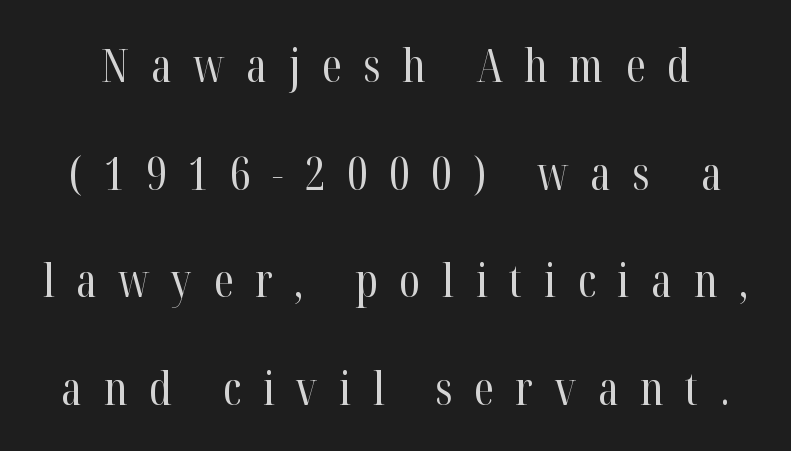
The image shows 46 px regular-weight, condensed serif type, upright; set loose line spacing (2.34x), unusually wide letter spacing (+0.47 em), not underlined; high stroke contrast and a medium x-height.
